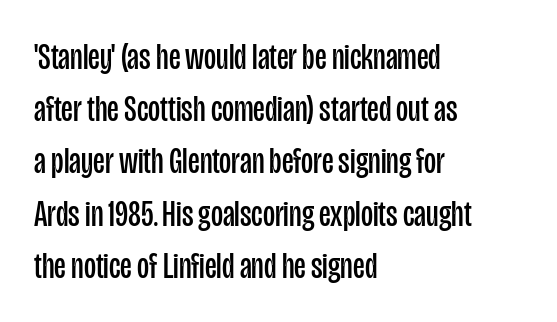
The image shows 37 px regular-weight, condensed sans-serif type, upright; set left-aligned, normal line spacing (1.41x), normal letter spacing, not underlined; low stroke contrast and a large x-height.
